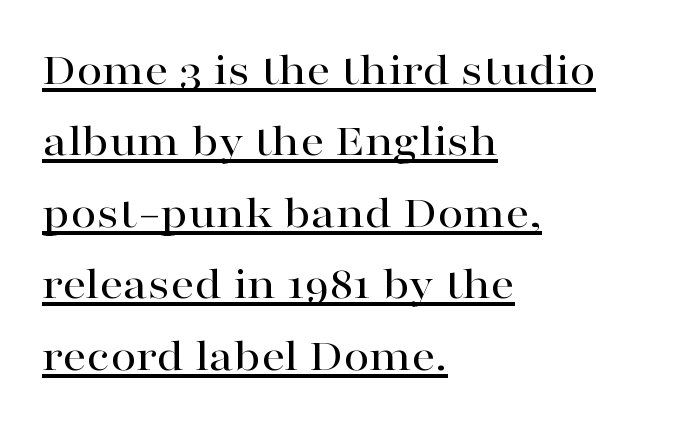
{"serif": "yes", "italic": "no", "width": "wide", "stroke_contrast": "high", "x_height": "medium", "monospaced": "no", "underline": "yes", "align": "left", "line_spacing": "normal", "line_spacing_ratio": 1.52, "letter_spacing": "normal", "letter_spacing_em": 0.0, "glyph_px": 47}
